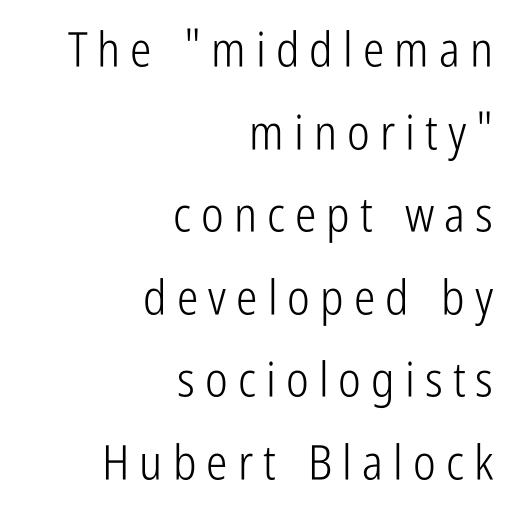
{"serif": "no", "italic": "no", "bold": "no", "weight": "light", "width": "condensed", "stroke_contrast": "low", "x_height": "medium", "monospaced": "no", "underline": "no", "align": "right", "line_spacing_ratio": 1.72, "letter_spacing": "wide", "letter_spacing_em": 0.21, "glyph_px": 48}
